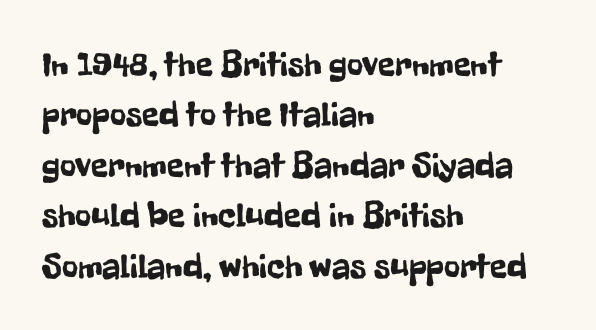
The image shows 35 px condensed sans-serif type, upright; set left-aligned, normal line spacing (1.44x), normal letter spacing, not underlined; low stroke contrast and a medium x-height.
